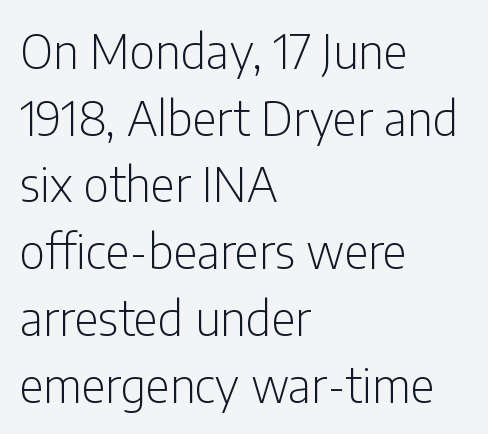
The image shows 47 px light, condensed sans-serif type, upright; set left-aligned, normal line spacing (1.42x), normal letter spacing, not underlined; low stroke contrast and a medium x-height.
